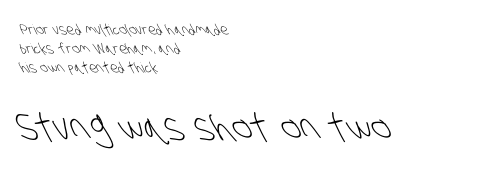
A light-to-regular cut is what we see here. The gap between lines stays unmarked. Serifs: no, the terminals of the letterforms are clean. Whoever set this chose a conventional vertical rhythm.
